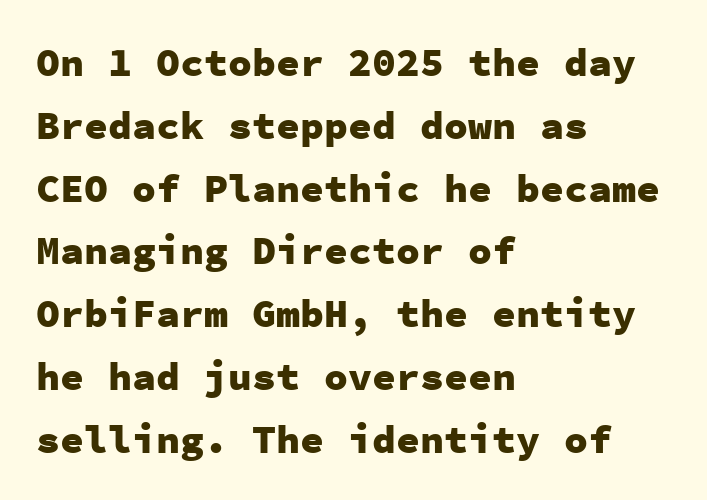
Q: Is the text bold? A: Yes.
Q: Is the text italic (slanted)? A: No, it is upright.
Q: Is the typeface a serif or a sans-serif typeface? A: Sans-serif.
Q: Is the text underlined? A: No.
Q: How is the paragraph aligned? A: Left-aligned.
Q: Is the spacing between letters normal or unusually wide? A: Normal.
Q: Is the spacing between lines tight, normal or loose? A: Normal.
Q: Width (condensed, normal, or wide)? A: Normal.
Q: Stroke contrast? A: Low.
Q: x-height? A: Medium.
Q: Monospaced? A: Yes.
